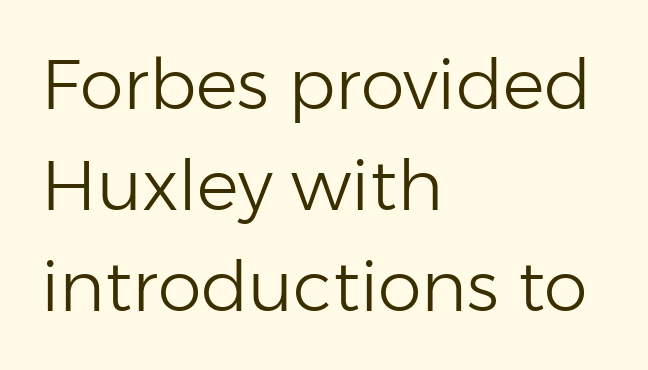
Here the designer chose a conventional face with non-uniform glyph widths. What stands out about the letter spacing? Nothing — it is the standard amount. Weight class: somewhere from thin through regular. Horizontal bands of white between lines are of average thickness. Nothing sits at the stroke ends, so this counts as sans-serif. The passage shown is not underscored anywhere.
